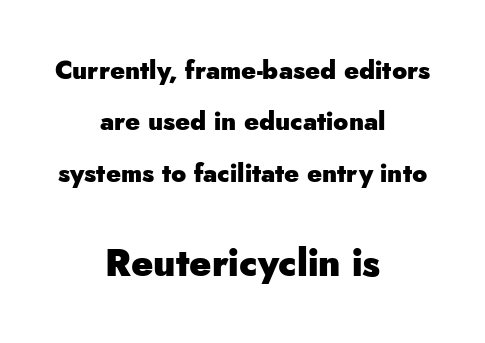
{"serif": "no", "italic": "no", "bold": "yes", "weight": "heavy", "width": "normal", "stroke_contrast": "low", "x_height": "small", "monospaced": "no", "underline": "no", "align": "center", "line_spacing": "loose", "line_spacing_ratio": 2.06, "letter_spacing": "normal", "letter_spacing_em": 0.0, "larger_block": "second", "size_ratio": 1.48, "glyph_px": 37}
